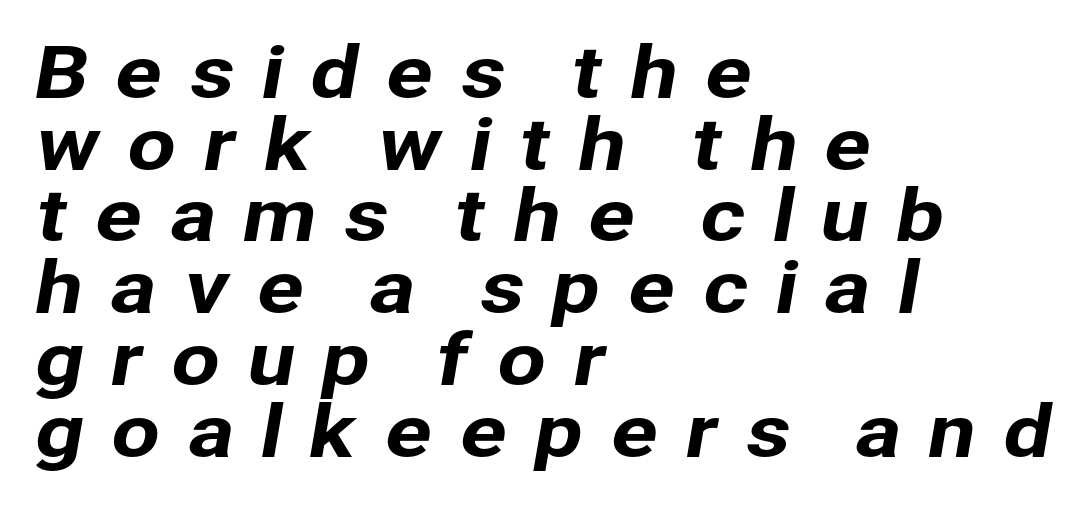
{"serif": "no", "width": "normal", "stroke_contrast": "low", "x_height": "medium", "monospaced": "no", "underline": "no", "align": "left", "line_spacing": "tight", "line_spacing_ratio": 1.01, "letter_spacing": "wide", "letter_spacing_em": 0.36, "glyph_px": 71}
